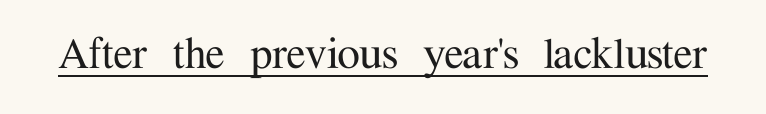
The typography opts for an upright posture over an oblique one. This rendering features underlined lettering. Words appear dense and cohesive because spacing is normal. The font family rendered here belongs to the serif group.
